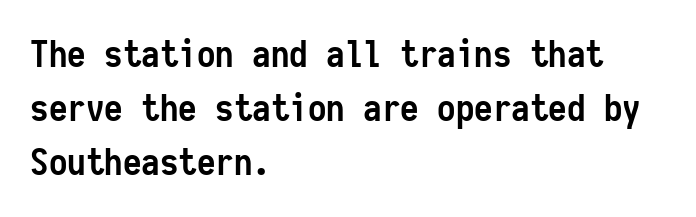
The image shows 37 px semibold, condensed sans-serif type, upright, monospaced; set left-aligned, normal line spacing (1.46x), normal letter spacing, not underlined; low stroke contrast and a medium x-height.
